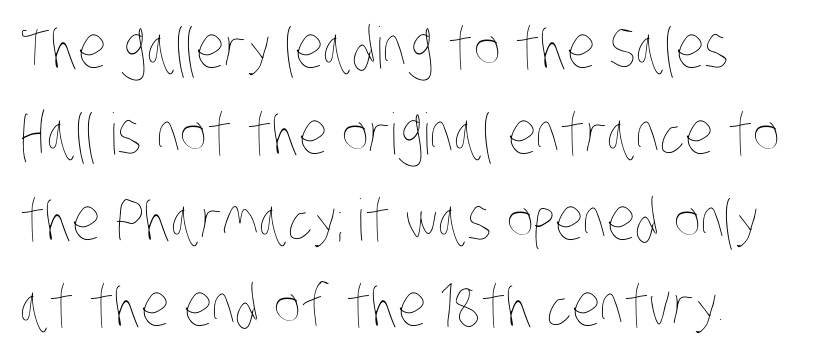
The vertical gap from one line to the next is medium. These lines are rendered in a variable-pitch font. Quick note: underline off. This sample uses plain, unmodified letter spacing.
